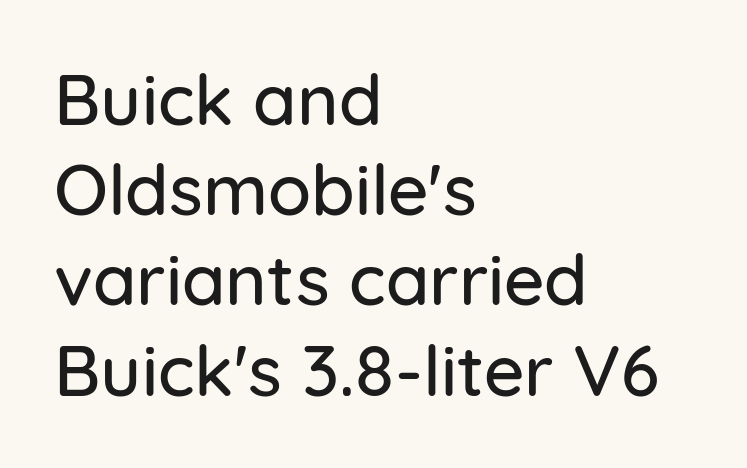
Each word holds together tightly as a unit, with standard inter-letter gaps. Is there any slant? The stems are plumb. Each letter keeps its own natural width here, so spacing adapts to shape. You can tell from the bare stems that sans-serif type was used. Only glyphs here, with clear space below each row.
